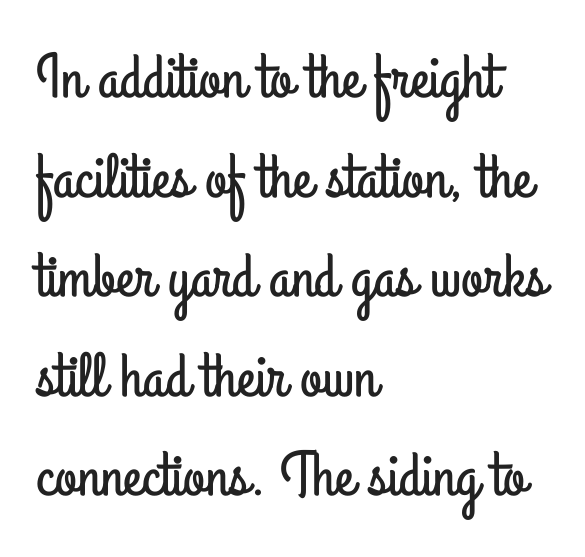
{"serif": "no", "italic": "no", "width": "condensed", "stroke_contrast": "low", "x_height": "small", "monospaced": "no", "underline": "no", "align": "left", "line_spacing": "normal", "line_spacing_ratio": 1.58, "letter_spacing": "normal", "letter_spacing_em": 0.0, "glyph_px": 63}
